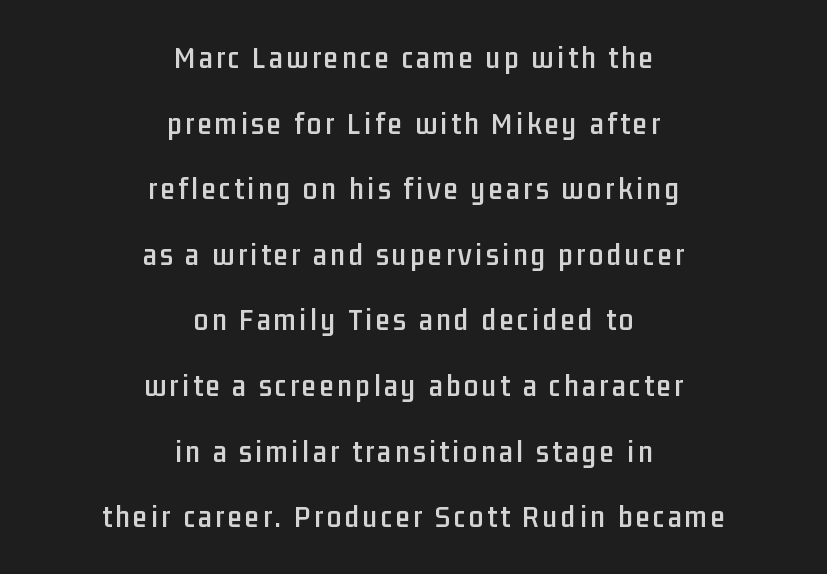
The image shows 32 px condensed sans-serif type, upright; set centered, loose line spacing (2.05x), not underlined; low stroke contrast and a medium x-height.
